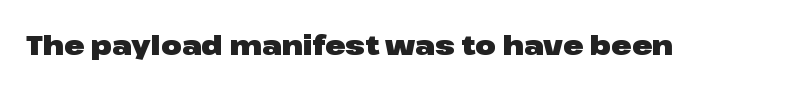
Q: Is the text bold? A: Yes.
Q: Is the text italic (slanted)? A: No, it is upright.
Q: Is the text underlined? A: No.
Q: Is the spacing between letters normal or unusually wide? A: Normal.
